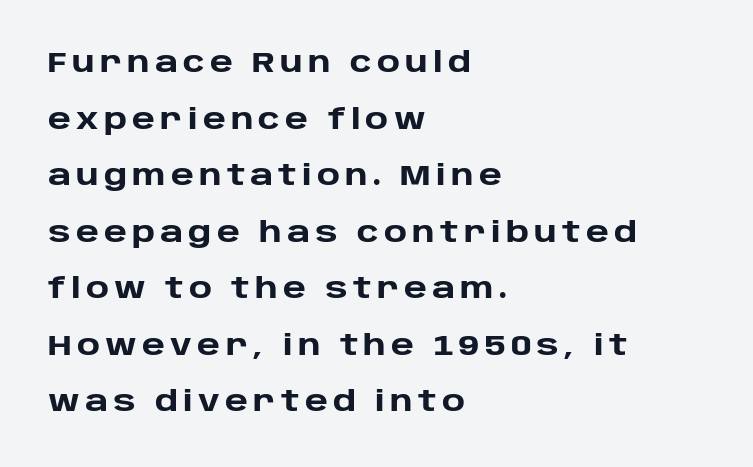
Spacing verdict: proportional, widths tailored to each character. The rendering anchors every line to the left-hand side. Beneath every word, the page is bare. Designer's note — italics off, roman on. Students, observe: this is what heavily led, spacious text looks like.
